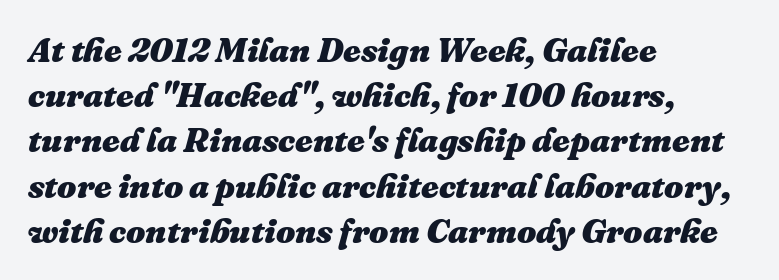
No word sits above an underline. Does the leading feel generous? No, just average. Look at the stroke-to-counter ratio: heavy, a bold. Proportional: the letters do not fall into vertical columns. This rendering uses left alignment, leaving the right contour irregular. Students, note that the glyphs here touch the page at normal intervals.
